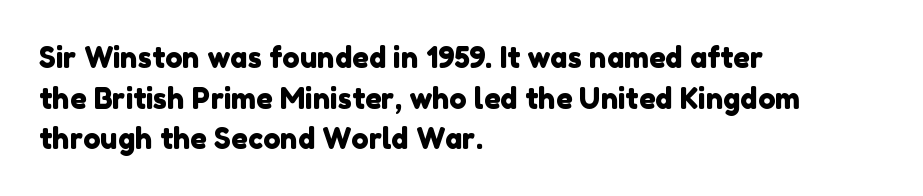
The image shows 29 px sans-serif type; set left-aligned, normal line spacing (1.4x), normal letter spacing, not underlined; low stroke contrast and a medium x-height.
